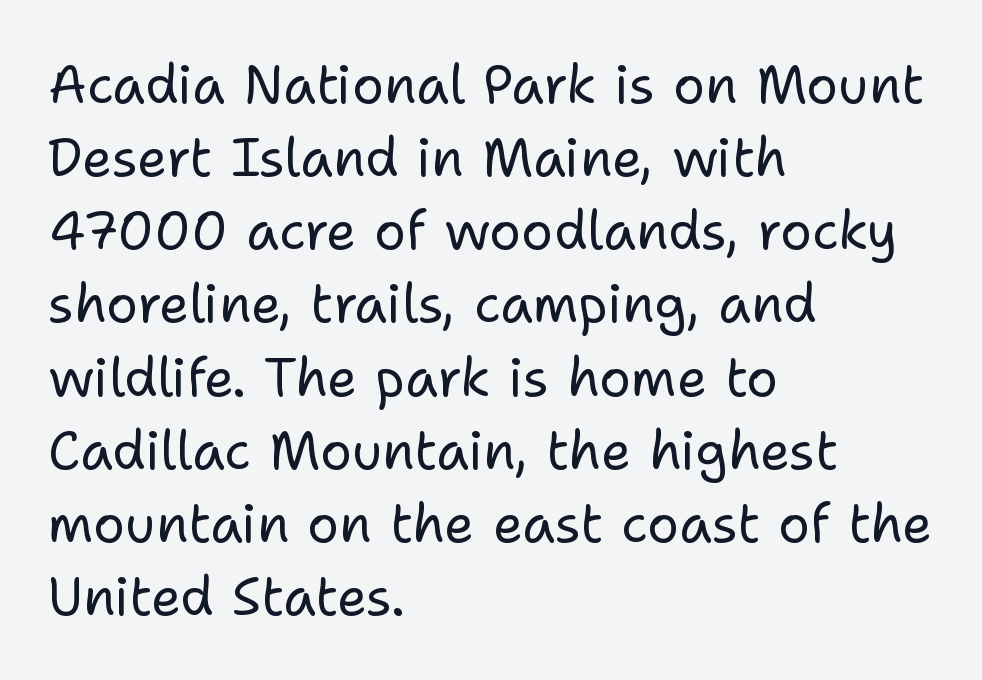
{"serif": "no", "italic": "no", "bold": "no", "weight": "regular", "width": "normal", "stroke_contrast": "low", "x_height": "medium", "monospaced": "no", "underline": "no", "align": "left", "line_spacing": "normal", "line_spacing_ratio": 1.38, "letter_spacing": "normal", "letter_spacing_em": 0.0, "glyph_px": 53}
